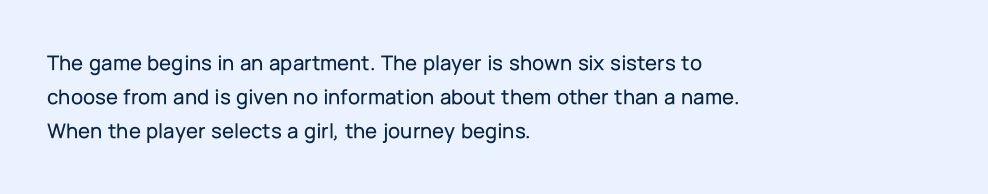
{"italic": "no", "underline": "no", "align": "left", "line_spacing": "normal", "line_spacing_ratio": 1.54, "letter_spacing": "normal", "letter_spacing_em": 0.0, "glyph_px": 22}
